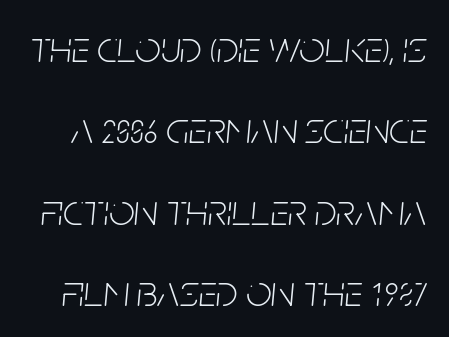
There is no visible air inserted between adjacent glyphs. Caption: face not bold, strokes unweighted. Each row of text sits above clean, open space. Italic? Definitely — the glyphs are oblique. The face used here is proportionally spaced, like ordinary book or web type.
